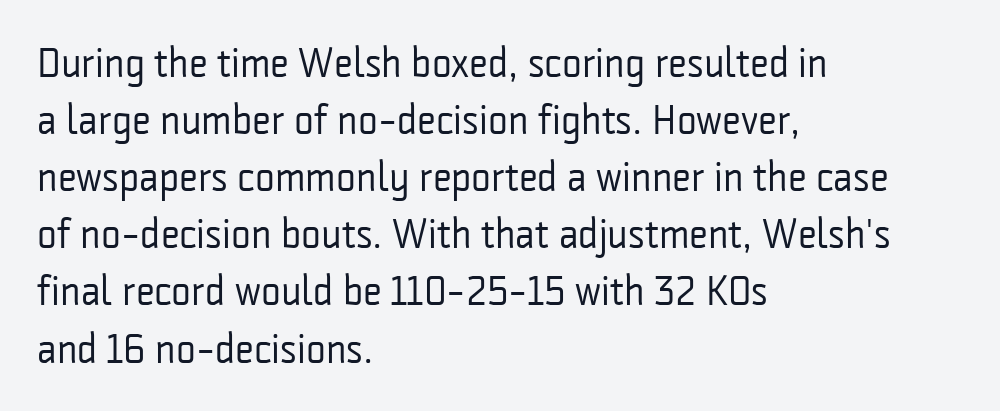
The image shows 42 px regular-weight, condensed sans-serif type, upright; set left-aligned, normal line spacing (1.36x), normal letter spacing, not underlined; low stroke contrast and a medium x-height.
